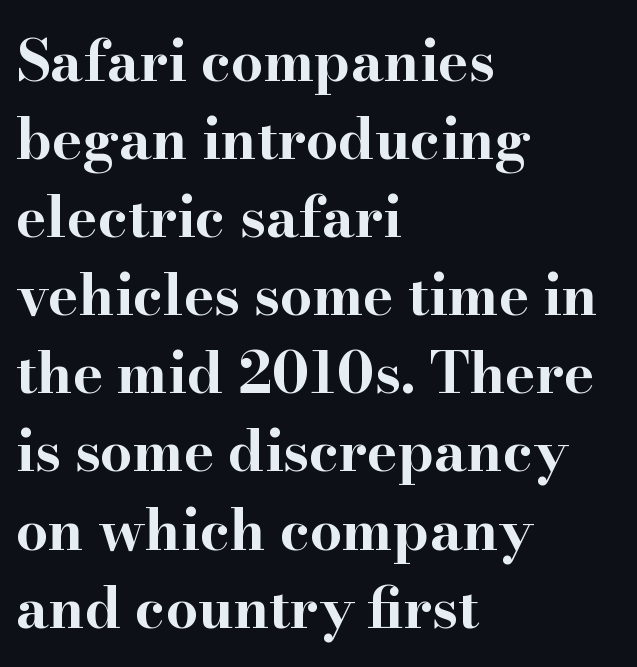
The image shows 57 px bold, wide serif type, upright; set left-aligned, normal line spacing (1.37x), normal letter spacing, not underlined; high stroke contrast and a small x-height.
